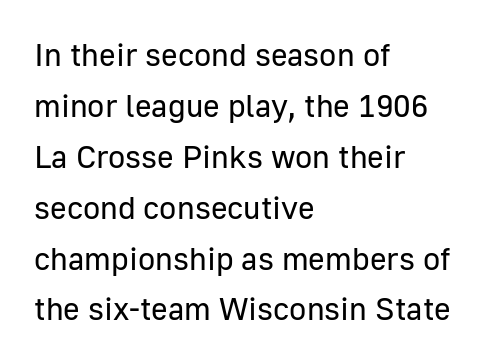
{"serif": "no", "italic": "no", "bold": "no", "weight": "regular", "width": "normal", "stroke_contrast": "low", "x_height": "medium", "monospaced": "no", "underline": "no", "align": "left", "line_spacing": "normal", "line_spacing_ratio": 1.59, "letter_spacing": "normal", "letter_spacing_em": 0.0, "glyph_px": 32}
